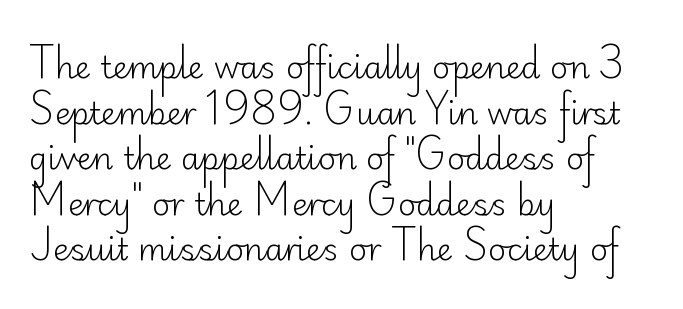
Q: Is the text bold? A: No.
Q: Is the text italic (slanted)? A: No, it is upright.
Q: Is the typeface a serif or a sans-serif typeface? A: Sans-serif.
Q: Is the text underlined? A: No.
Q: How is the paragraph aligned? A: Left-aligned.
Q: Is the spacing between letters normal or unusually wide? A: Normal.
Q: Is the spacing between lines tight, normal or loose? A: Normal.
Q: Width (condensed, normal, or wide)? A: Normal.
Q: Stroke contrast? A: Low.
Q: x-height? A: Small.
Q: Monospaced? A: No.
